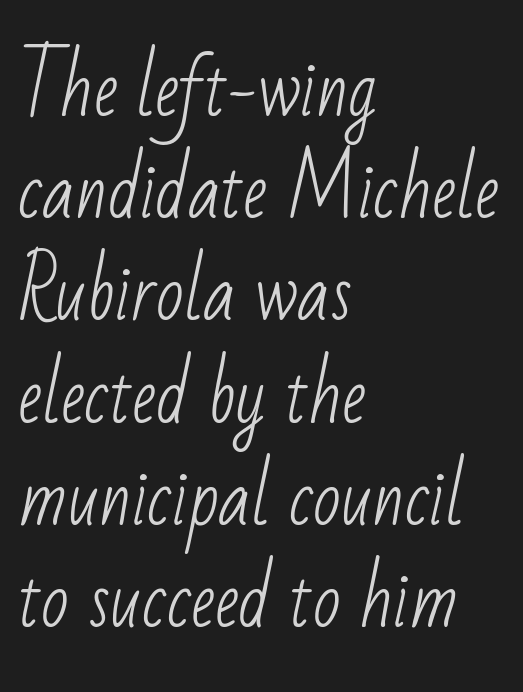
{"serif": "no", "bold": "no", "weight": "light", "width": "condensed", "stroke_contrast": "low", "x_height": "small", "monospaced": "no", "underline": "no", "align": "left", "line_spacing": "normal", "line_spacing_ratio": 1.4, "letter_spacing": "normal", "letter_spacing_em": 0.0, "glyph_px": 73}
